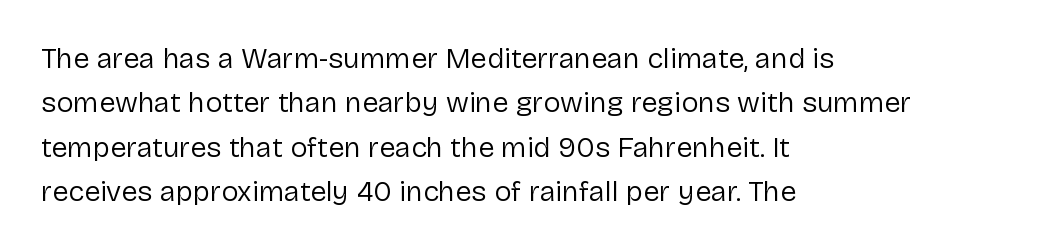
The image shows 29 px regular-weight sans-serif type, upright; set left-aligned, normal line spacing (1.53x), normal letter spacing, not underlined; low stroke contrast and a medium x-height.
